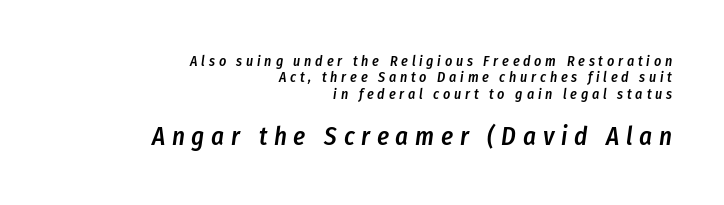
{"italic": "yes", "lean": "right", "slant_degrees": 8, "bold": "semi", "underline": "no", "align": "right", "line_spacing_ratio": 1.17, "letter_spacing": "wide", "letter_spacing_em": 0.27, "larger_block": "second", "size_ratio": 1.79, "glyph_px": 25}
